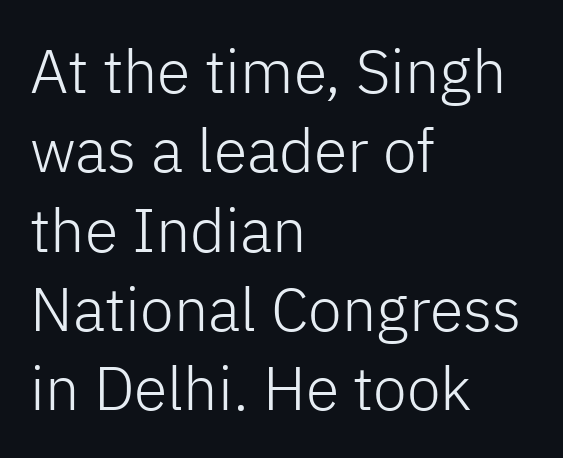
The image shows 61 px light sans-serif type, upright; set left-aligned, normal line spacing (1.3x), normal letter spacing, not underlined; low stroke contrast and a medium x-height.
